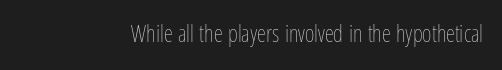
Q: Is the text bold? A: No.
Q: Is the text italic (slanted)? A: No, it is upright.
Q: Is the text underlined? A: No.
Q: Is the spacing between letters normal or unusually wide? A: Normal.
